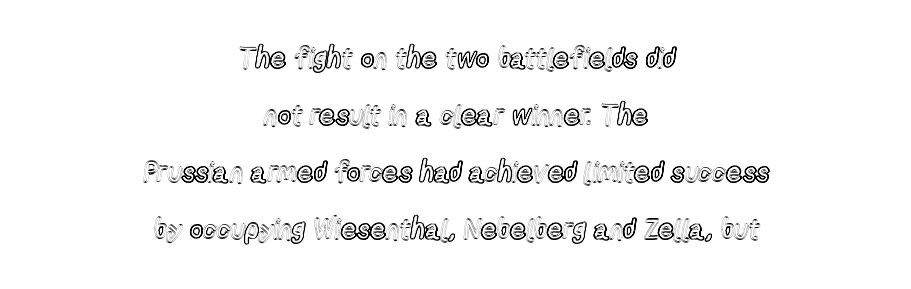
Q: Is the text italic (slanted)? A: Yes.
Q: Is the text underlined? A: No.
Q: How is the paragraph aligned? A: Centered.
Q: Is the spacing between letters normal or unusually wide? A: Normal.
Q: Is the spacing between lines tight, normal or loose? A: Loose.
Q: Width (condensed, normal, or wide)? A: Condensed.
Q: x-height? A: Medium.
Q: Monospaced? A: No.
